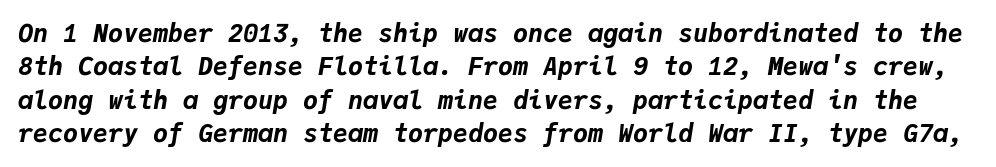
The image shows 25 px bold type, italic (leaning right); set normal line spacing (1.34x), normal letter spacing, not underlined.
